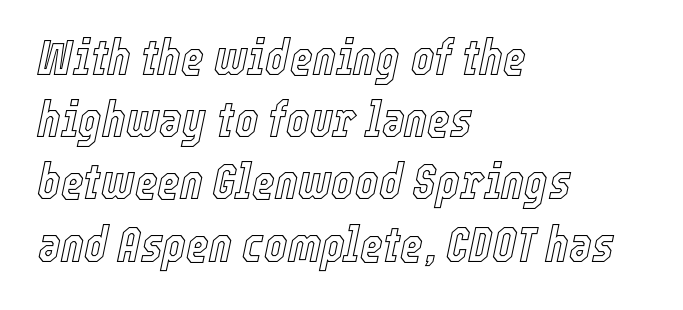
{"italic": "yes", "lean": "right", "slant_degrees": 12, "width": "condensed", "x_height": "medium", "monospaced": "no", "underline": "no", "align": "left", "line_spacing": "normal", "line_spacing_ratio": 1.27, "letter_spacing": "normal", "letter_spacing_em": 0.0, "glyph_px": 49}
